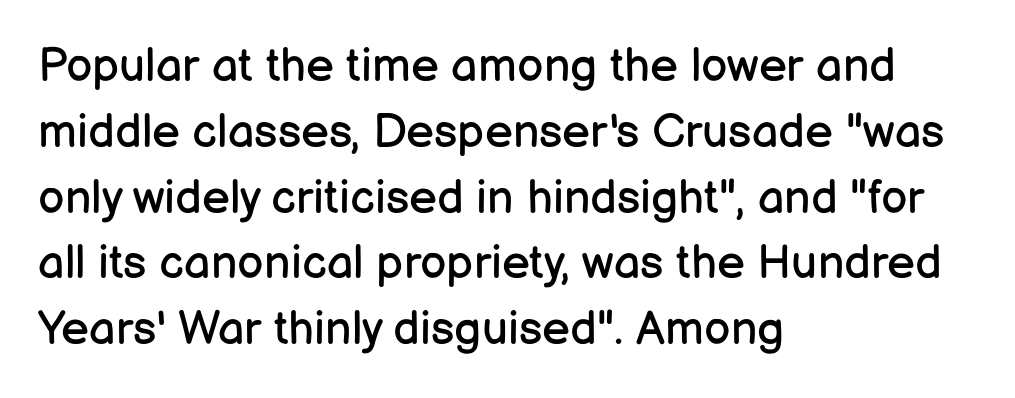
The designer went with a sans here, leaving each stem footless. Characters follow at the spacing the type designer built in. Rows of type keep a routine distance in the vertical direction. A quiet, ordinary-to-light weight characterises the typeface. Italic? Not at all — the glyphs are vertical.
